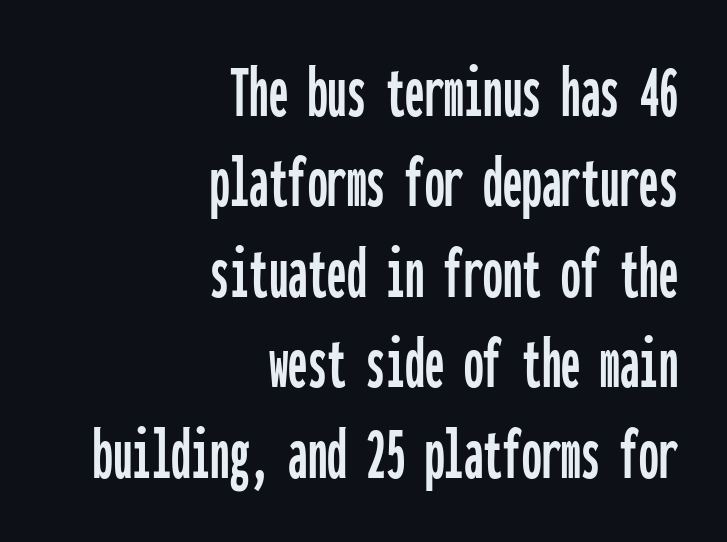
{"serif": "no", "italic": "no", "width": "condensed", "stroke_contrast": "low", "x_height": "medium", "monospaced": "yes", "underline": "no", "align": "right", "line_spacing_ratio": 1.16, "letter_spacing": "normal", "letter_spacing_em": 0.0, "glyph_px": 78}
